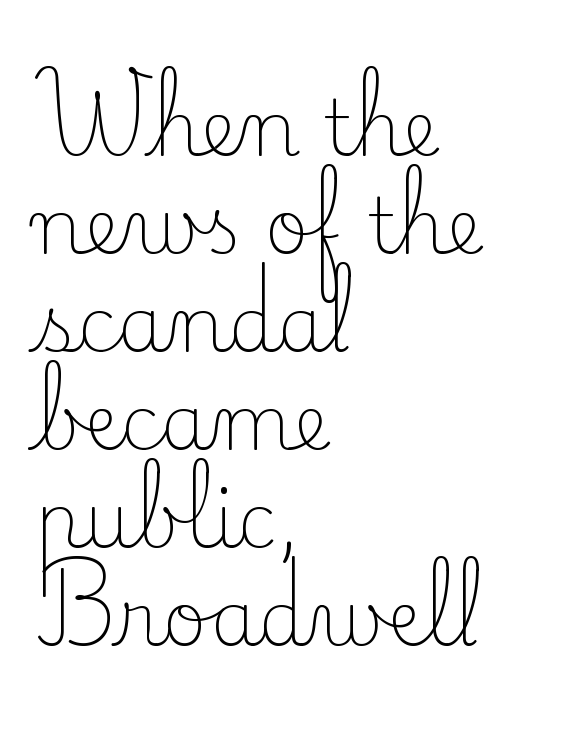
{"serif": "yes", "italic": "no", "bold": "no", "weight": "light", "width": "normal", "stroke_contrast": "low", "x_height": "small", "monospaced": "no", "underline": "no", "align": "left", "line_spacing": "normal", "line_spacing_ratio": 1.29, "letter_spacing": "normal", "letter_spacing_em": 0.0, "glyph_px": 76}
